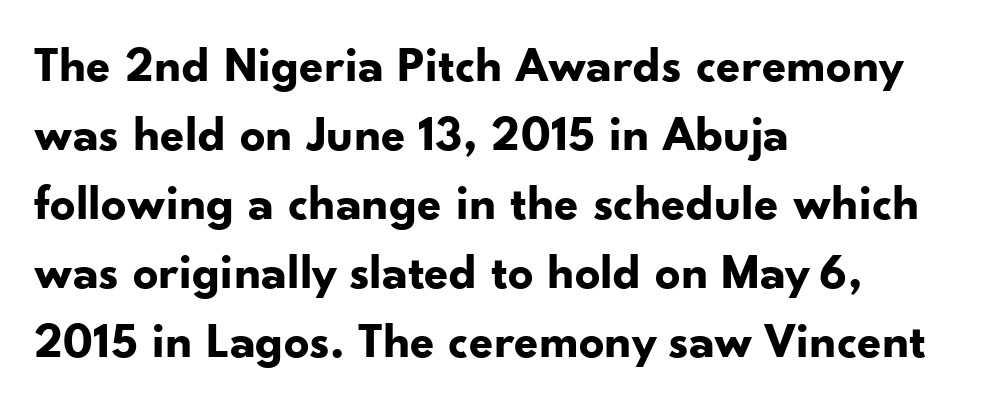
The image shows 50 px bold sans-serif type, upright; set left-aligned, normal line spacing (1.38x), normal letter spacing, not underlined; low stroke contrast and a small x-height.
